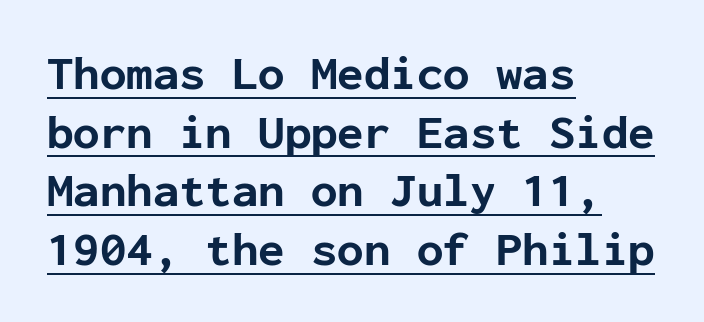
Q: Is the text bold? A: Yes.
Q: Is the text italic (slanted)? A: No, it is upright.
Q: Is the typeface a serif or a sans-serif typeface? A: Sans-serif.
Q: Is the text underlined? A: Yes.
Q: How is the paragraph aligned? A: Left-aligned.
Q: Is the spacing between letters normal or unusually wide? A: Normal.
Q: Width (condensed, normal, or wide)? A: Normal.
Q: Stroke contrast? A: Low.
Q: x-height? A: Medium.
Q: Monospaced? A: Yes.
